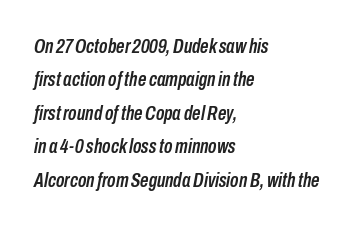
The image shows 21 px text type, italic (leaning right); set left-aligned, normal line spacing (1.59x), normal letter spacing, not underlined.
